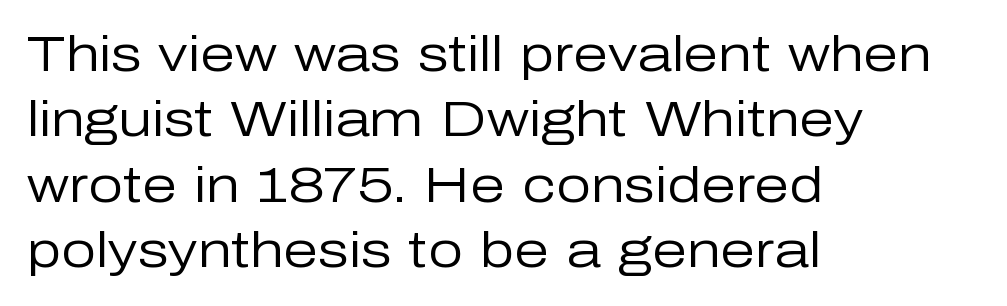
No italicization has been applied; the sample stays upright. Has an underline been added? It has not. The designer left line spacing at the default. Look at the bottom of the vertical strokes: they stop flat, with no serifs. Does extra space separate the letters? No, they use regular spacing. Proportional: the letters do not fall into vertical columns.
